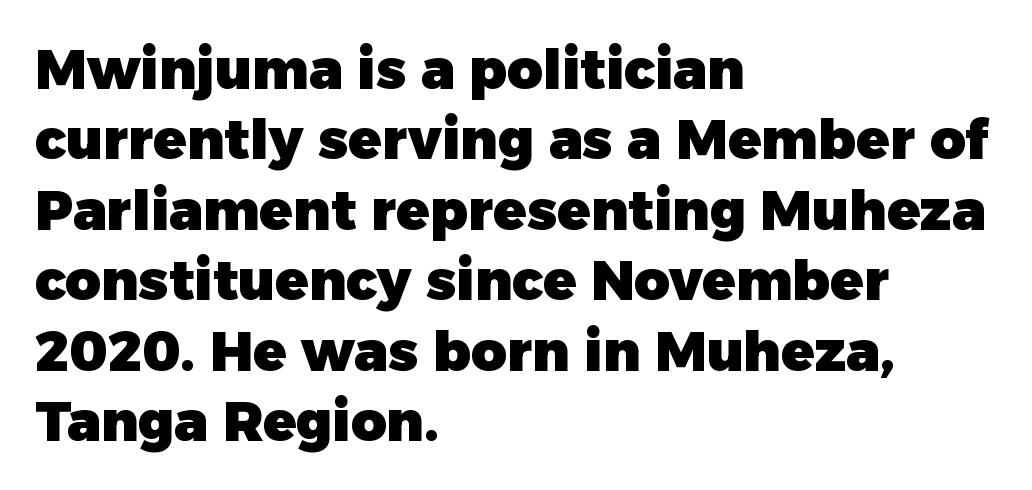
Q: Is the text bold? A: Yes.
Q: Is the text italic (slanted)? A: No, it is upright.
Q: Is the typeface a serif or a sans-serif typeface? A: Sans-serif.
Q: Is the text underlined? A: No.
Q: How is the paragraph aligned? A: Left-aligned.
Q: Is the spacing between letters normal or unusually wide? A: Normal.
Q: Is the spacing between lines tight, normal or loose? A: Normal.
Q: Width (condensed, normal, or wide)? A: Normal.
Q: Stroke contrast? A: Low.
Q: x-height? A: Medium.
Q: Monospaced? A: No.
